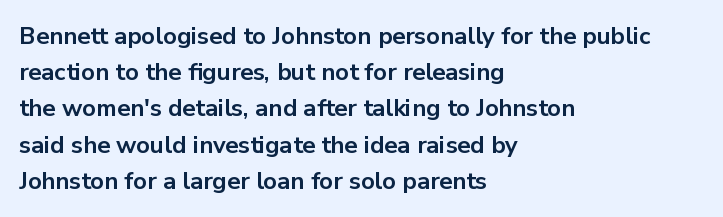
{"italic": "no", "bold": "yes", "underline": "no", "align": "left", "line_spacing": "normal", "line_spacing_ratio": 1.51, "letter_spacing": "normal", "letter_spacing_em": 0.0, "glyph_px": 24}
